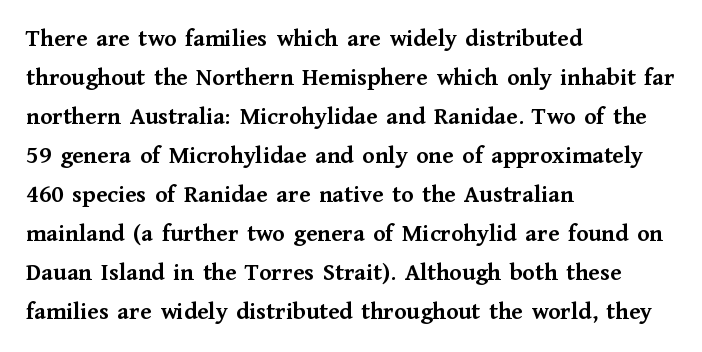
Q: Is the text bold? A: Yes.
Q: Is the text italic (slanted)? A: No, it is upright.
Q: Is the text underlined? A: No.
Q: How is the paragraph aligned? A: Left-aligned.
Q: Is the spacing between letters normal or unusually wide? A: Normal.
Q: Is the spacing between lines tight, normal or loose? A: Normal.
